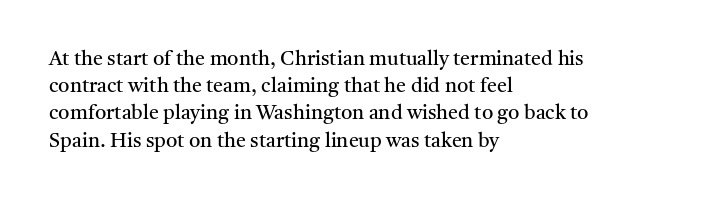
The text block is weighted toward the left margin, trailing off unevenly rightward. Summary of vertical rhythm: regular, with standard interline spacing. Spacing between characters is what you'd get straight out of the box. The letterforms sit at book weight or below.
